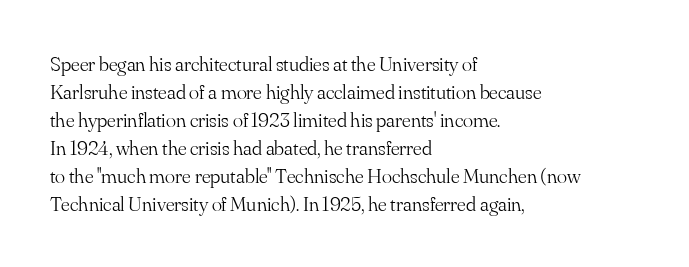
The paragraph has a hard left edge and a soft right edge. Rows of type keep a routine distance in the vertical direction. The letters sit at their default tracking, neither squeezed nor spread. Posture: vertical.
